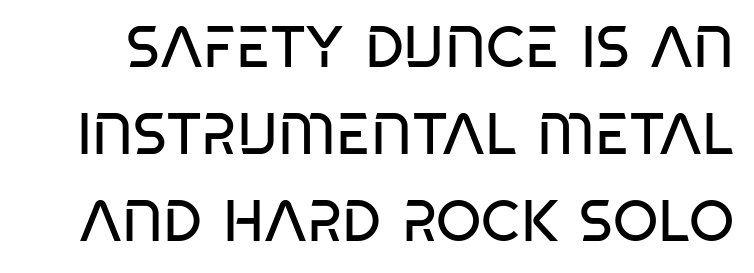
The image shows 58 px regular-weight, condensed sans-serif type, upright; set normal line spacing (1.5x), normal letter spacing, not underlined; low stroke contrast and a large x-height.
